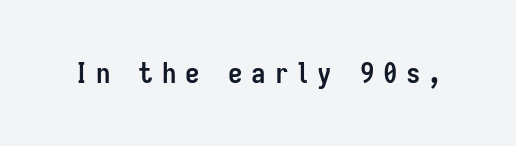
This rendering features lettering with no underline. Ordinary non-slanted type is in use. The rendering shows plain stroke endings on the letterforms — a sans-serif design. The rendering uses natural spacing where letterforms have individual widths. Bold? Absolutely — the strokes are thick and heavy. The tracking jumps out immediately: characters are airy and widely separated.
